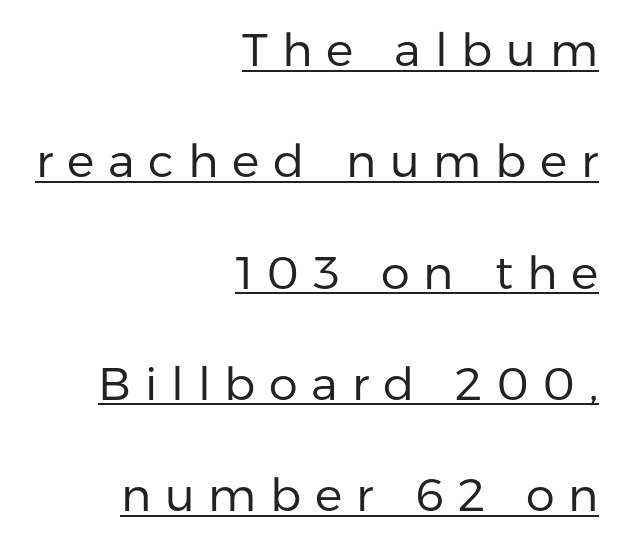
The designer went with a sans here, leaving each stem footless. Vertical strokes here are truly vertical. The text block is weighted toward the right margin, trailing off unevenly leftward. No letter is thick-stroked: the sample isn't bold. Successive baselines arrive slowly, with a big drop between each.
